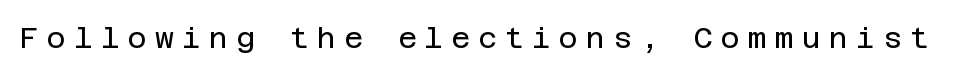
Q: Is the text bold? A: No.
Q: Is the text italic (slanted)? A: No, it is upright.
Q: Is the typeface a serif or a sans-serif typeface? A: Sans-serif.
Q: Is the text underlined? A: No.
Q: Is the spacing between letters normal or unusually wide? A: Unusually wide.
Q: Width (condensed, normal, or wide)? A: Normal.
Q: Stroke contrast? A: Low.
Q: x-height? A: Large.
